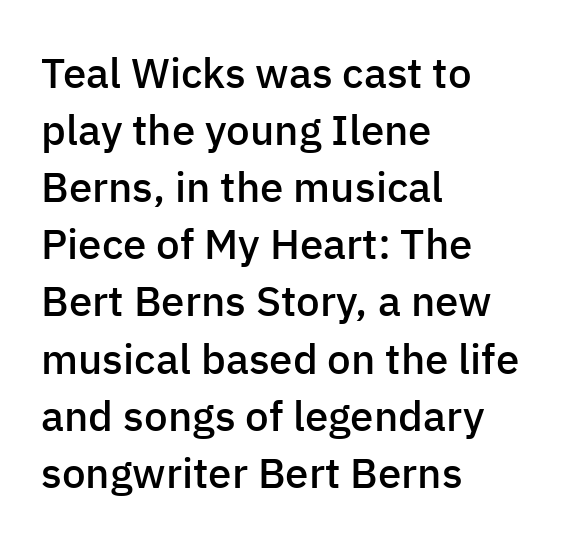
The setting favours the left margin, as ordinary paragraphs usually do. Posture: vertical. The area under the type is left untouched. Nothing unusual about the tracking: characters are spaced as the font intends.
